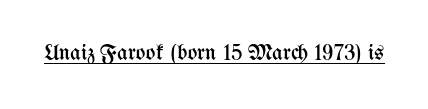
Students, observe the line beneath the letters — that is underlining. You can tell it's not italic because the verticals are truly vertical. Stems here are at most as thick as an everyday book face. Between one letter and the next there's only the usual sliver of space.
